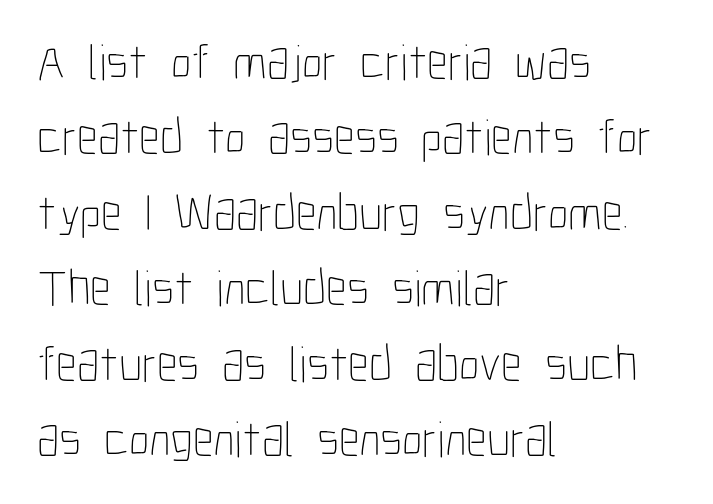
The image shows 51 px thin, condensed type, upright; set left-aligned, normal line spacing (1.48x), normal letter spacing, not underlined; low stroke contrast and a medium x-height.
